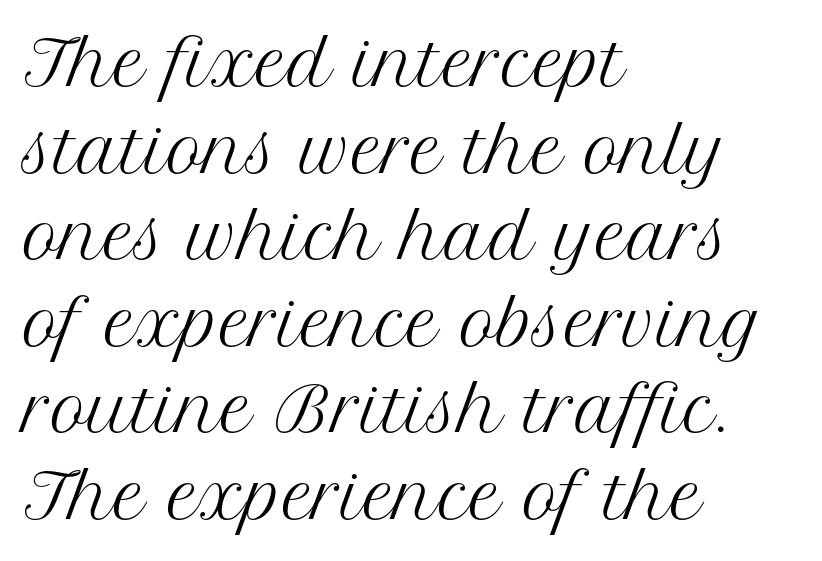
The image shows 61 px regular-weight serif type; set left-aligned, normal line spacing (1.42x), normal letter spacing, not underlined; medium stroke contrast and a medium x-height.
